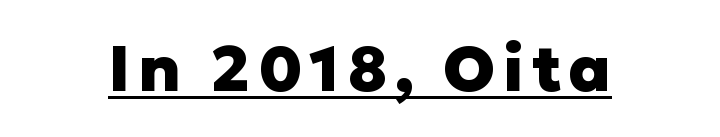
The image shows 64 px heavy sans-serif type, upright; set underlined; low stroke contrast and a medium x-height.
